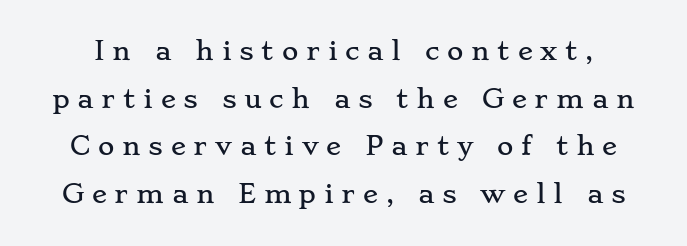
The image shows 25 px text type, upright; set loose line spacing (1.91x), unusually wide letter spacing (+0.31 em), not underlined.
